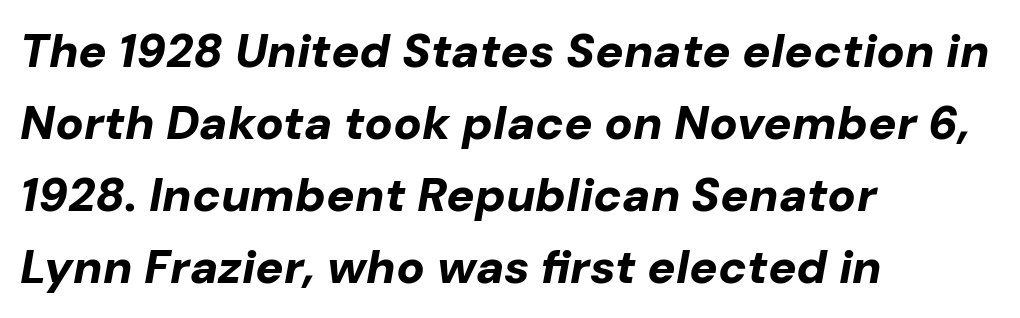
Q: Is the text bold? A: Yes.
Q: Is the text italic (slanted)? A: Yes, it leans right by about 10 degrees.
Q: Is the text underlined? A: No.
Q: How is the paragraph aligned? A: Left-aligned.
Q: Is the spacing between letters normal or unusually wide? A: Normal.
Q: Is the spacing between lines tight, normal or loose? A: Normal.
Q: Width (condensed, normal, or wide)? A: Normal.
Q: Stroke contrast? A: Low.
Q: x-height? A: Medium.
Q: Monospaced? A: No.
